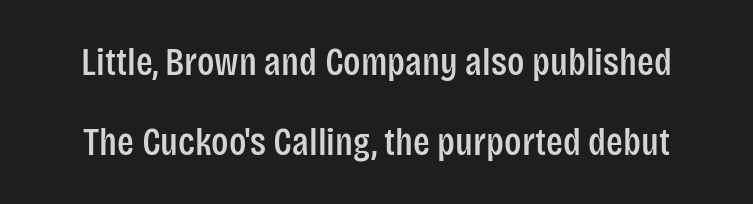
The image shows 39 px condensed sans-serif type, upright; set loose line spacing (2.04x), normal letter spacing, not underlined; low stroke contrast and a large x-height.
